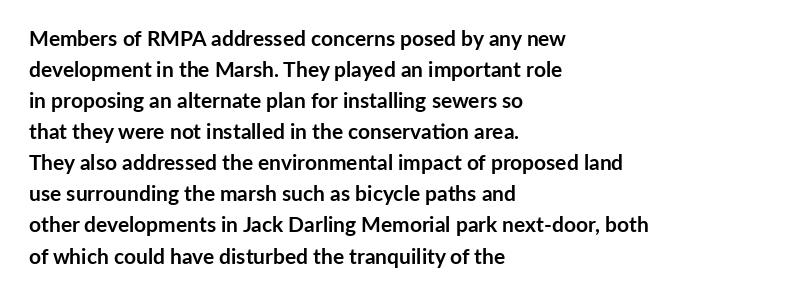
Q: Is the text bold? A: Yes.
Q: Is the text italic (slanted)? A: No, it is upright.
Q: Is the text underlined? A: No.
Q: How is the paragraph aligned? A: Left-aligned.
Q: Is the spacing between letters normal or unusually wide? A: Normal.
Q: Is the spacing between lines tight, normal or loose? A: Normal.
